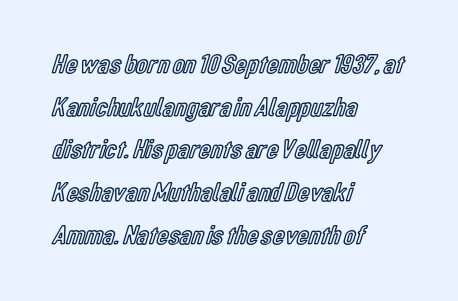
The words here are not underlined. This rendering leaves character spacing at its baseline value. These lines stack with their left ends in a neat column. Vertical spacing — default.
